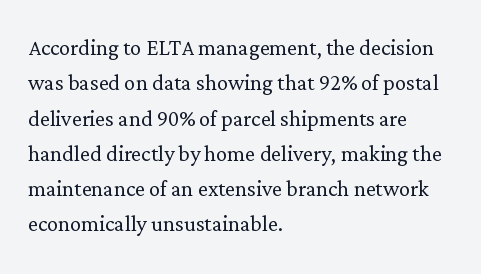
The image shows 28 px light serif type, upright; set left-aligned, normal line spacing (1.26x), normal letter spacing, not underlined; low stroke contrast and a medium x-height.
